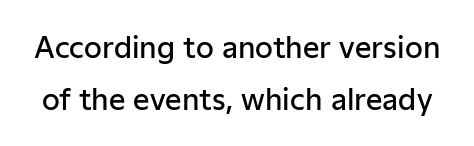
Each row of text sits above clean, open space. The specimen reads as upright at a glance. The tracking reads as untouched default to a designer's eye. The passage shown is typed in a proportional face where columns would drift.
